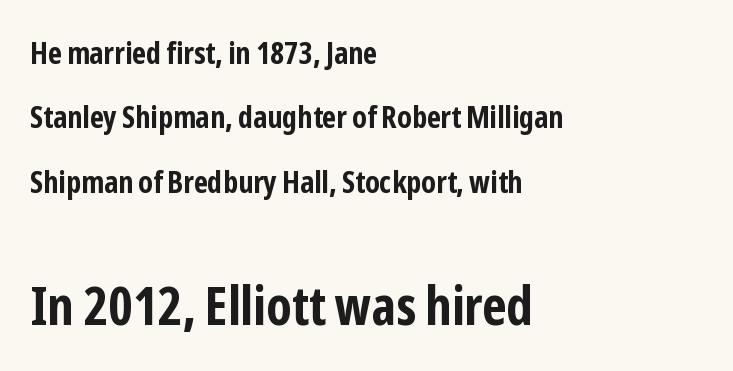
A roman cut, with each character standing at attention. This is heavy type, rendered in bold. Serifs: no, the terminals of the letterforms are clean. Line starts are locked; line ends wander. The face used here is proportionally spaced, like ordinary book or web type.
